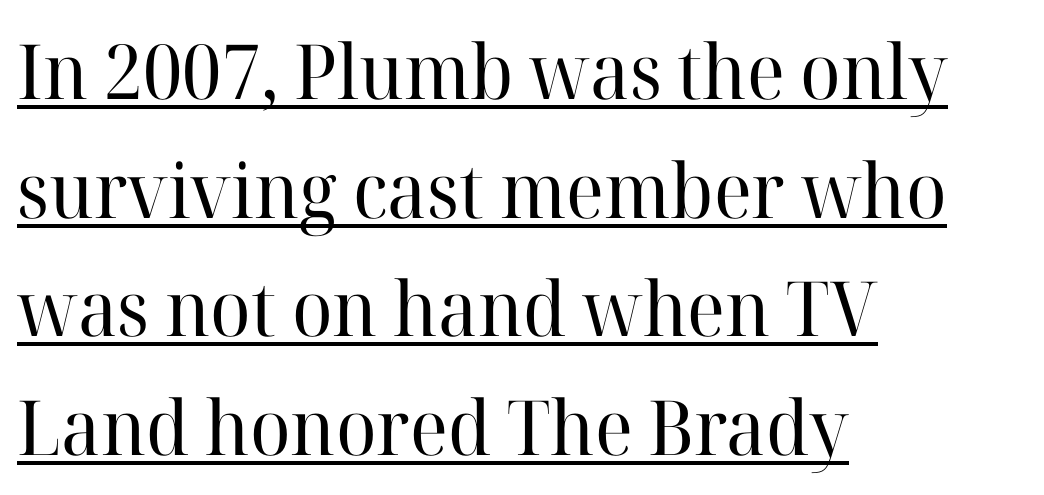
Notice how the stems are strictly vertical — no italics here. Rows of type keep a routine distance in the vertical direction. Note the varied advance widths — an 'i' is clearly narrower than an 'm'. Reading down the block, your eye returns to a fixed left position each line.
